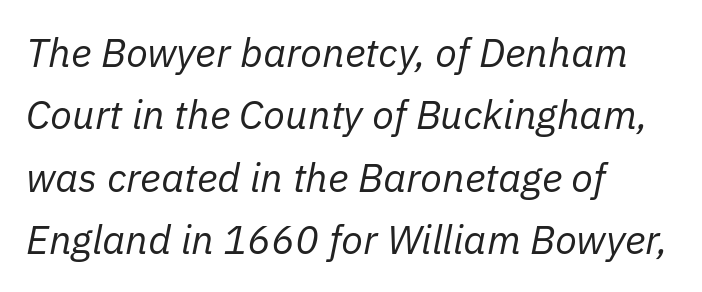
A clean baseline with only descenders dipping below it. Is the letter spacing exaggerated? No — it looks like the ordinary default. This sample uses an oblique cut, with every glyph tilted off the vertical. The lines in this sample share a left origin and differ only in where they stop. Letters have the restrained weight of plain body copy at most.
